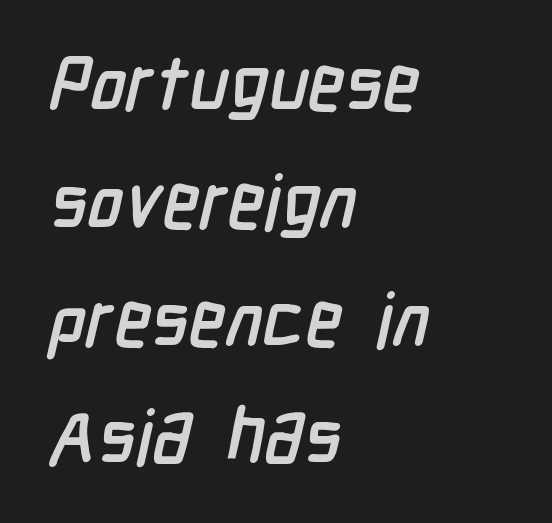
Character widths vary here, with narrow letters taking less room than wide ones. A classic flush-left, rag-right setting is used for this passage. The gaps between neighbouring characters are ordinary and unremarkable. Baseline-to-baseline distance is the conventional proportion of letter height. Nope, no serifs anywhere on these letters. Each row of text sits above clean, open space.
